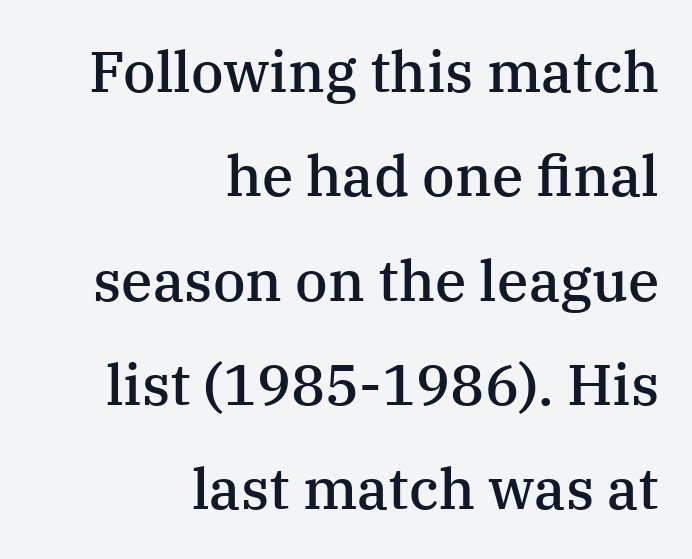
{"serif": "yes", "italic": "no", "bold": "semi", "weight": "semibold", "width": "normal", "stroke_contrast": "medium", "x_height": "medium", "monospaced": "no", "underline": "no", "align": "right", "line_spacing_ratio": 1.83, "letter_spacing": "normal", "letter_spacing_em": 0.0, "glyph_px": 57}
